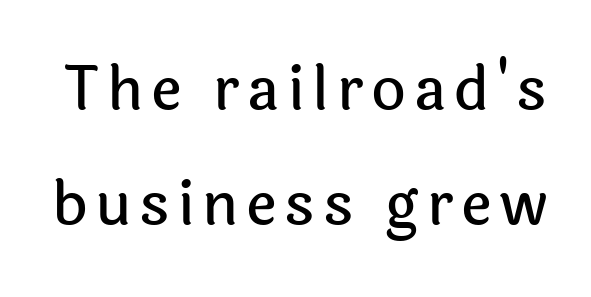
The image shows 60 px sans-serif type, upright; set loose line spacing (1.91x), not underlined; a medium x-height.
